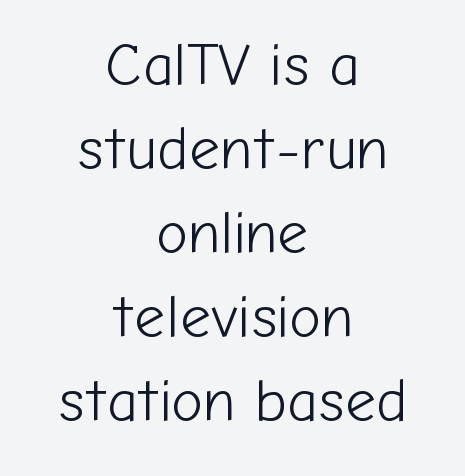
This rendering uses center alignment, leaving both contours irregular but symmetric. Beneath every word, the page is bare. Varying glyph widths throughout — classic text-font behaviour. No extra ink here — the face is not bold.
